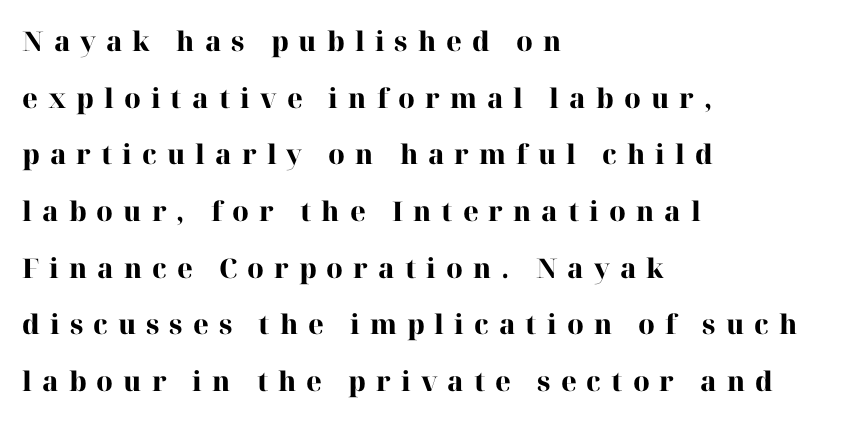
{"italic": "no", "bold": "yes", "underline": "no", "align": "left", "line_spacing": "loose", "line_spacing_ratio": 2.1, "letter_spacing": "wide", "letter_spacing_em": 0.37, "glyph_px": 27}
